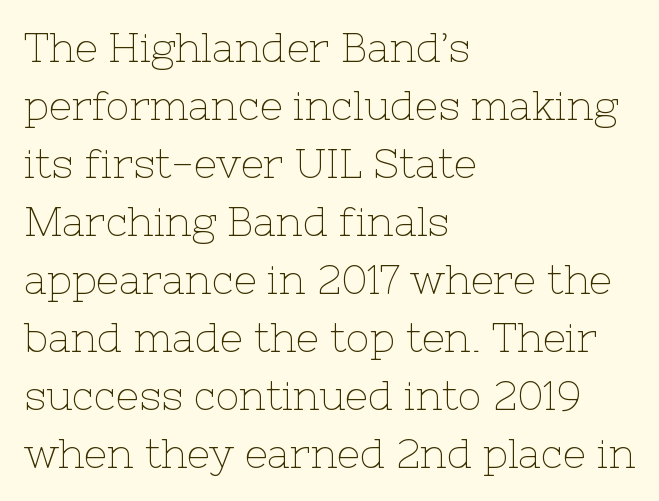
The image shows 40 px thin serif type, upright; set left-aligned, normal line spacing (1.45x), normal letter spacing, not underlined; low stroke contrast and a medium x-height.
